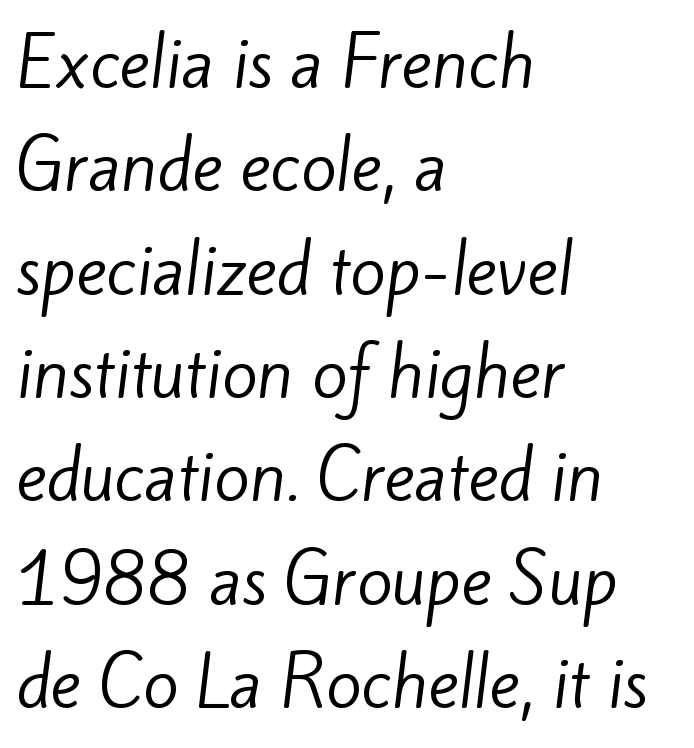
{"serif": "no", "bold": "no", "weight": "regular", "width": "normal", "stroke_contrast": "low", "x_height": "small", "monospaced": "no", "underline": "no", "align": "left", "line_spacing": "normal", "line_spacing_ratio": 1.59, "letter_spacing": "normal", "letter_spacing_em": 0.0, "glyph_px": 65}
